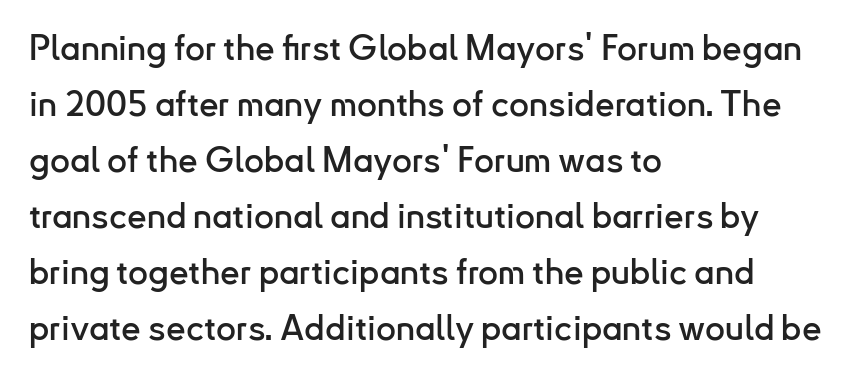
Q: Is the text italic (slanted)? A: No, it is upright.
Q: Is the typeface a serif or a sans-serif typeface? A: Sans-serif.
Q: Is the text underlined? A: No.
Q: How is the paragraph aligned? A: Left-aligned.
Q: Is the spacing between letters normal or unusually wide? A: Normal.
Q: Is the spacing between lines tight, normal or loose? A: Normal.
Q: Width (condensed, normal, or wide)? A: Normal.
Q: Stroke contrast? A: Low.
Q: x-height? A: Small.
Q: Monospaced? A: No.
